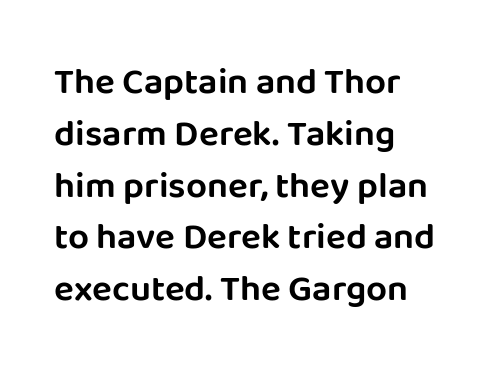
{"serif": "no", "italic": "no", "width": "normal", "stroke_contrast": "low", "x_height": "large", "monospaced": "no", "underline": "no", "align": "left", "line_spacing": "normal", "line_spacing_ratio": 1.4, "letter_spacing": "normal", "letter_spacing_em": 0.0, "glyph_px": 37}
